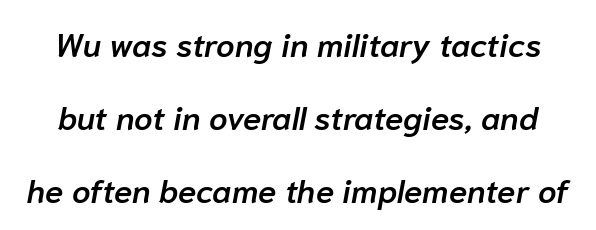
Q: Is the text bold? A: Semi-bold.
Q: Is the text italic (slanted)? A: Yes, it leans right by about 10 degrees.
Q: Is the text underlined? A: No.
Q: Is the spacing between letters normal or unusually wide? A: Normal.
Q: Is the spacing between lines tight, normal or loose? A: Loose.
Q: Width (condensed, normal, or wide)? A: Normal.
Q: Stroke contrast? A: Low.
Q: x-height? A: Medium.
Q: Monospaced? A: No.
